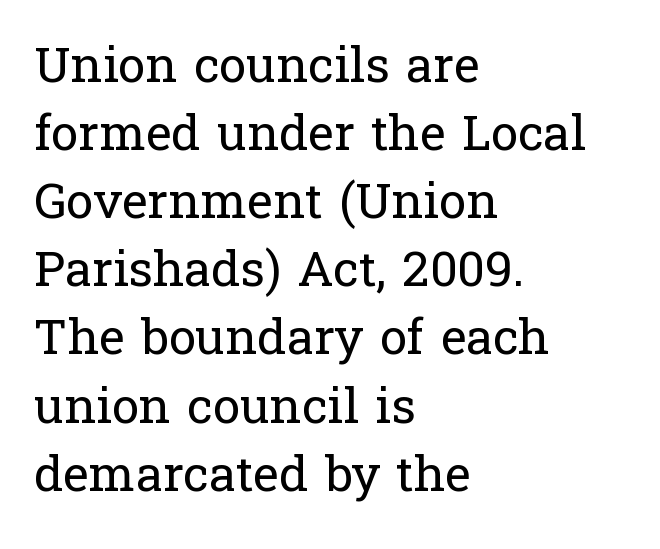
The image shows 49 px regular-weight serif type, upright; set left-aligned, normal line spacing (1.39x), normal letter spacing, not underlined; low stroke contrast and a medium x-height.
